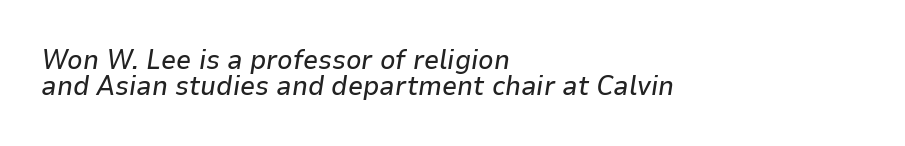
A bare baseline throughout the passage. One-word summary of the alignment: left. Yep, that's italic — everything's leaning. The letterforms sit shoulder to shoulder at normal distance. The leading is snug, giving the passage a crowded texture.
